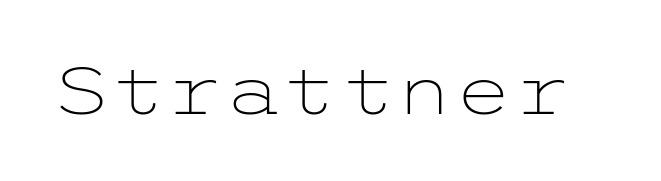
Ordinary non-slanted type is in use. Weight: regular or lighter. The typeface chosen for these lines omits serifs. The string is rendered with underlining switched off. The letterforms sit shoulder to shoulder at normal distance.
